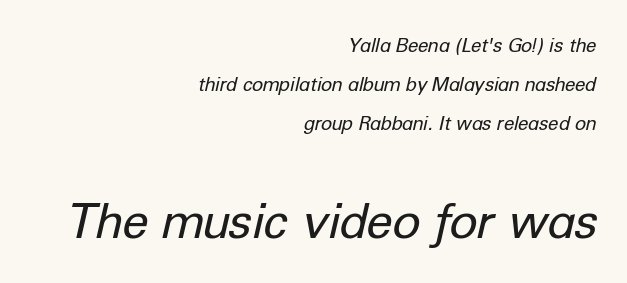
Q: Is the text bold? A: No.
Q: Is the text italic (slanted)? A: Yes, it leans right by about 12 degrees.
Q: Is the text underlined? A: No.
Q: How is the paragraph aligned? A: Right-aligned.
Q: Is the spacing between letters normal or unusually wide? A: Normal.
Q: Is the spacing between lines tight, normal or loose? A: Loose.
Q: Which block of text is set in a larger size, the first (top) or the second (bottom)? A: The second (bottom) one.
Q: Width (condensed, normal, or wide)? A: Normal.
Q: Stroke contrast? A: Low.
Q: x-height? A: Medium.
Q: Monospaced? A: No.
